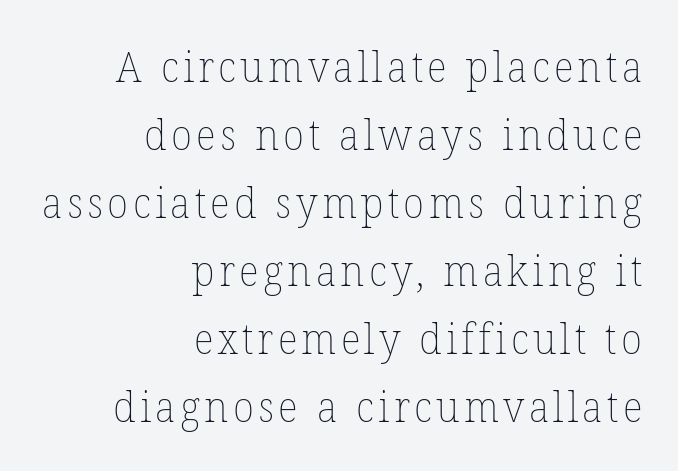
{"italic": "no", "bold": "no", "weight": "thin", "width": "normal", "stroke_contrast": "low", "x_height": "medium", "monospaced": "no", "underline": "no", "align": "right", "line_spacing": "normal", "line_spacing_ratio": 1.58, "glyph_px": 43}
